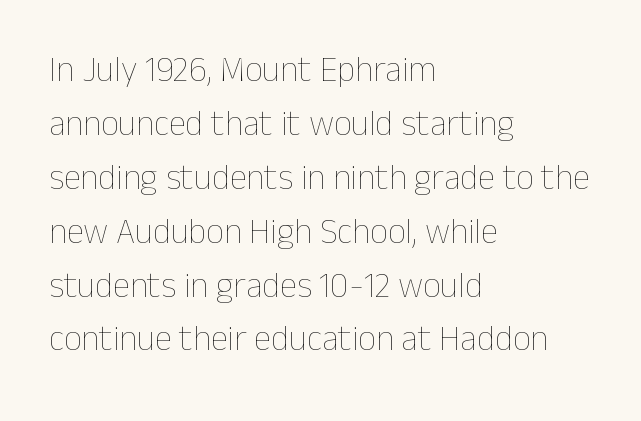
Q: Is the text bold? A: No.
Q: Is the text italic (slanted)? A: No, it is upright.
Q: Is the text underlined? A: No.
Q: How is the paragraph aligned? A: Left-aligned.
Q: Is the spacing between letters normal or unusually wide? A: Normal.
Q: Is the spacing between lines tight, normal or loose? A: Normal.
Q: Width (condensed, normal, or wide)? A: Normal.
Q: Stroke contrast? A: Low.
Q: x-height? A: Medium.
Q: Monospaced? A: No.
